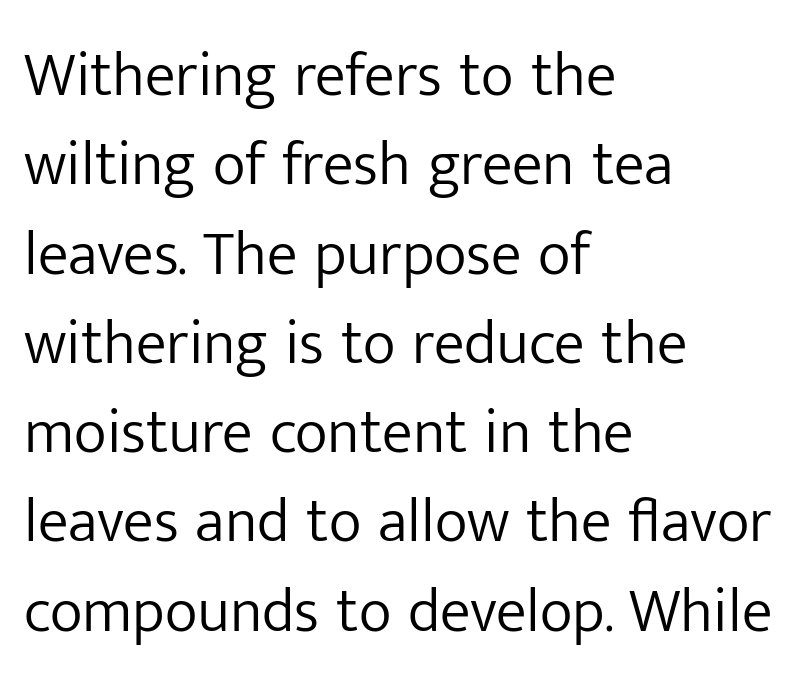
Q: Is the text bold? A: No.
Q: Is the text italic (slanted)? A: No, it is upright.
Q: Is the typeface a serif or a sans-serif typeface? A: Sans-serif.
Q: Is the text underlined? A: No.
Q: How is the paragraph aligned? A: Left-aligned.
Q: Is the spacing between letters normal or unusually wide? A: Normal.
Q: Is the spacing between lines tight, normal or loose? A: Normal.
Q: Width (condensed, normal, or wide)? A: Normal.
Q: Stroke contrast? A: Low.
Q: x-height? A: Medium.
Q: Monospaced? A: No.
